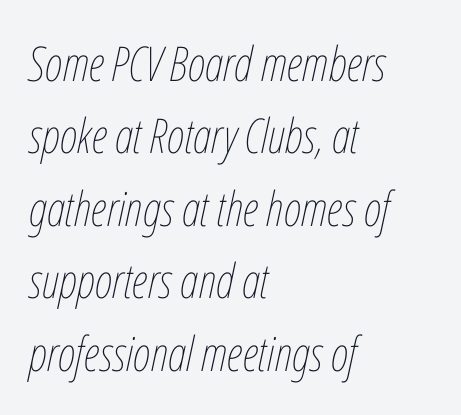
{"italic": "yes", "lean": "right", "slant_degrees": 12, "bold": "no", "weight": "thin", "width": "condensed", "stroke_contrast": "low", "x_height": "medium", "monospaced": "no", "underline": "no", "align": "left", "line_spacing": "normal", "line_spacing_ratio": 1.51, "letter_spacing": "normal", "letter_spacing_em": 0.0, "glyph_px": 48}
